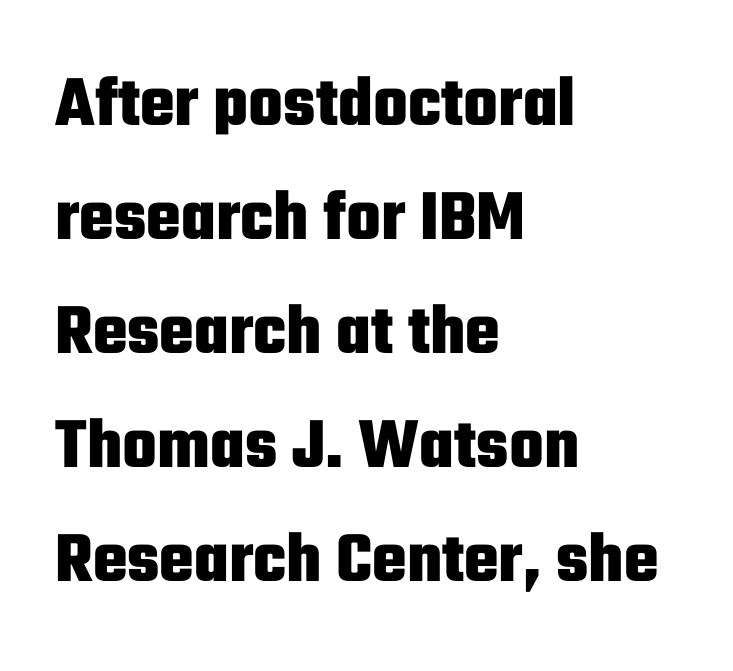
The image shows 73 px heavy, condensed sans-serif type, upright; set left-aligned, normal line spacing (1.56x), normal letter spacing, not underlined; low stroke contrast and a medium x-height.
